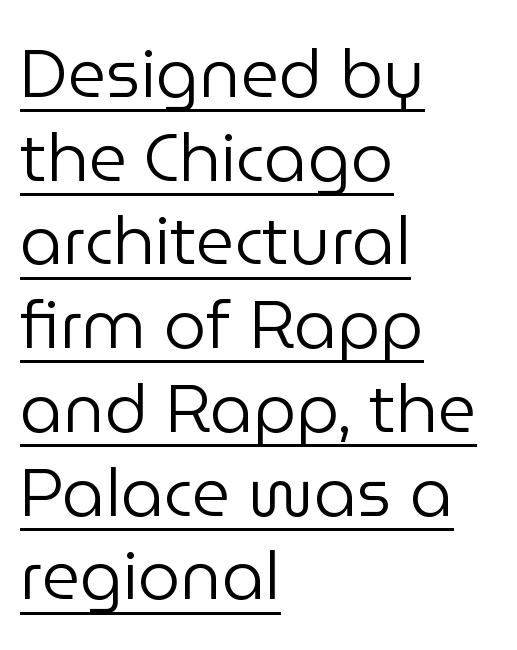
Q: Is the text bold? A: No.
Q: Is the text italic (slanted)? A: No, it is upright.
Q: Is the typeface a serif or a sans-serif typeface? A: Sans-serif.
Q: Is the text underlined? A: Yes.
Q: How is the paragraph aligned? A: Left-aligned.
Q: Is the spacing between letters normal or unusually wide? A: Normal.
Q: Is the spacing between lines tight, normal or loose? A: Normal.
Q: Width (condensed, normal, or wide)? A: Normal.
Q: Stroke contrast? A: Low.
Q: x-height? A: Medium.
Q: Monospaced? A: No.
